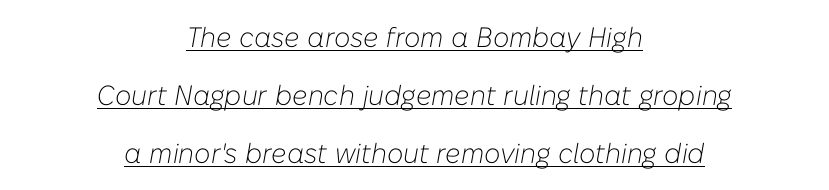
Q: Is the text bold? A: No.
Q: Is the text italic (slanted)? A: Yes, it leans right by about 10 degrees.
Q: Is the text underlined? A: Yes.
Q: How is the paragraph aligned? A: Centered.
Q: Is the spacing between letters normal or unusually wide? A: Normal.
Q: Is the spacing between lines tight, normal or loose? A: Loose.
Q: Width (condensed, normal, or wide)? A: Normal.
Q: Stroke contrast? A: Low.
Q: x-height? A: Medium.
Q: Monospaced? A: No.
